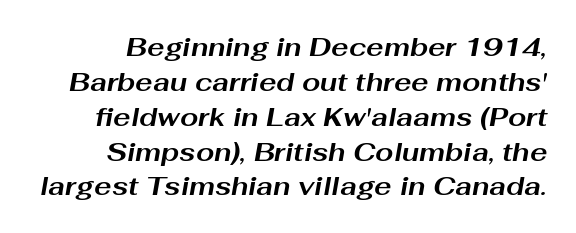
Q: Is the text bold? A: Yes.
Q: Is the text italic (slanted)? A: Yes, it leans right by about 10 degrees.
Q: Is the text underlined? A: No.
Q: Is the spacing between letters normal or unusually wide? A: Normal.
Q: Is the spacing between lines tight, normal or loose? A: Normal.
